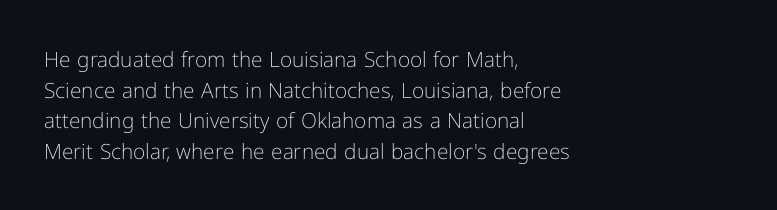
The image shows 21 px text type, upright; set left-aligned, normal line spacing (1.46x), normal letter spacing, not underlined.
